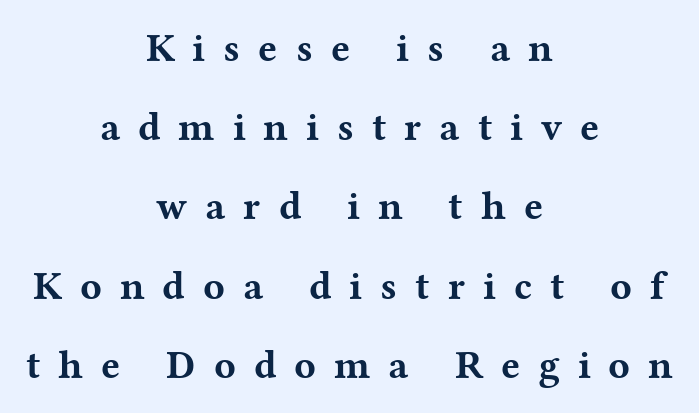
Q: Is the text bold? A: Yes.
Q: Is the text italic (slanted)? A: No, it is upright.
Q: Is the typeface a serif or a sans-serif typeface? A: Serif.
Q: Is the text underlined? A: No.
Q: How is the paragraph aligned? A: Centered.
Q: Is the spacing between letters normal or unusually wide? A: Unusually wide.
Q: Is the spacing between lines tight, normal or loose? A: Loose.
Q: Width (condensed, normal, or wide)? A: Wide.
Q: Stroke contrast? A: Medium.
Q: x-height? A: Medium.
Q: Monospaced? A: No.
